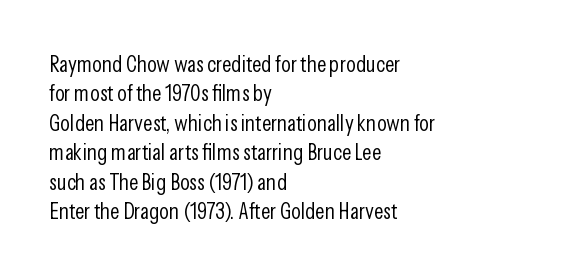
Q: Is the text bold? A: No.
Q: Is the text italic (slanted)? A: No, it is upright.
Q: Is the text underlined? A: No.
Q: How is the paragraph aligned? A: Left-aligned.
Q: Is the spacing between letters normal or unusually wide? A: Normal.
Q: Is the spacing between lines tight, normal or loose? A: Normal.
